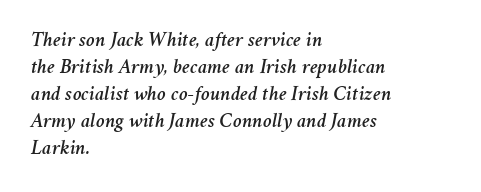
The image shows 21 px text type, italic (leaning right); set left-aligned, normal line spacing (1.28x), normal letter spacing, not underlined.
